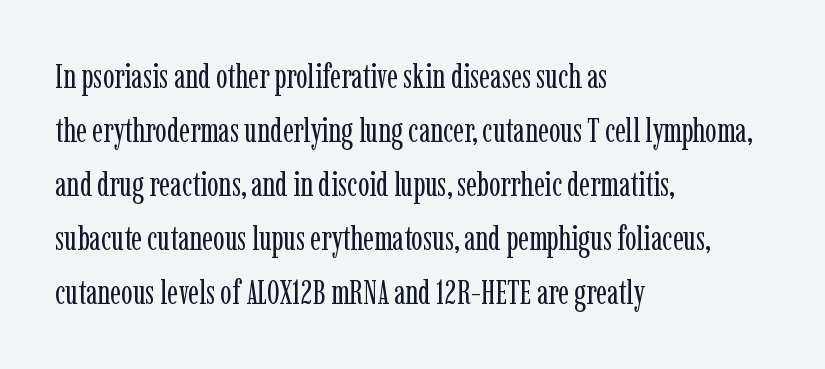
The image shows 34 px regular-weight, condensed serif type, upright; set left-aligned, normal line spacing (1.59x), normal letter spacing, not underlined; low stroke contrast and a medium x-height.
